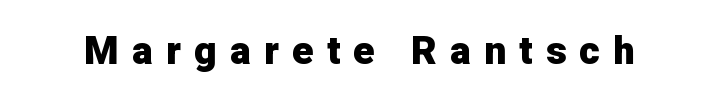
Q: Is the text bold? A: Yes.
Q: Is the text italic (slanted)? A: No, it is upright.
Q: Is the typeface a serif or a sans-serif typeface? A: Sans-serif.
Q: Is the text underlined? A: No.
Q: Is the spacing between letters normal or unusually wide? A: Unusually wide.
Q: Width (condensed, normal, or wide)? A: Normal.
Q: Stroke contrast? A: Low.
Q: x-height? A: Medium.
Q: Monospaced? A: No.
